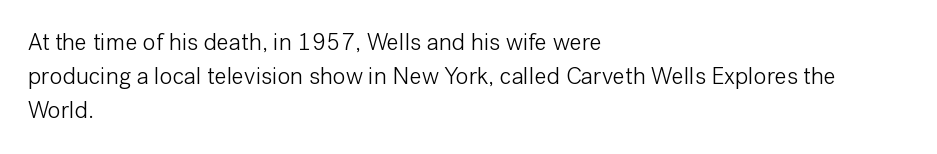
Just letters on the line, the space beneath them empty. The lines sit at an ordinary, default distance from one another. Reading down the block, your eye returns to a fixed left position each line. Think standard paragraph weight, or any step lighter than that.
